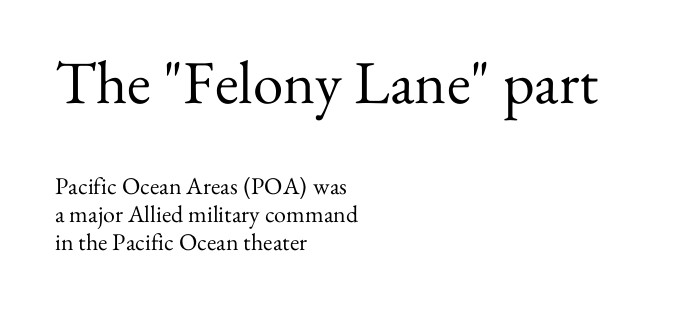
The image shows 61 px regular-weight serif type, upright; set left-aligned, line spacing 1.17x, normal letter spacing, not underlined; the first (top) block is 2.54x larger; medium stroke contrast and a small x-height.
